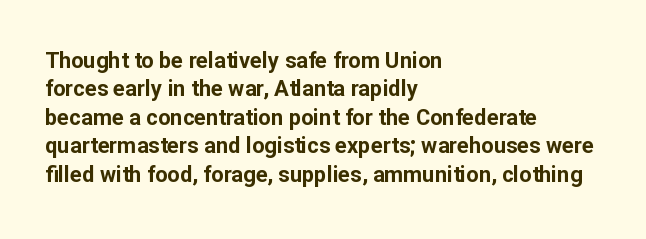
The image shows 22 px bold type, upright; set left-aligned, normal line spacing (1.29x), normal letter spacing, not underlined.
